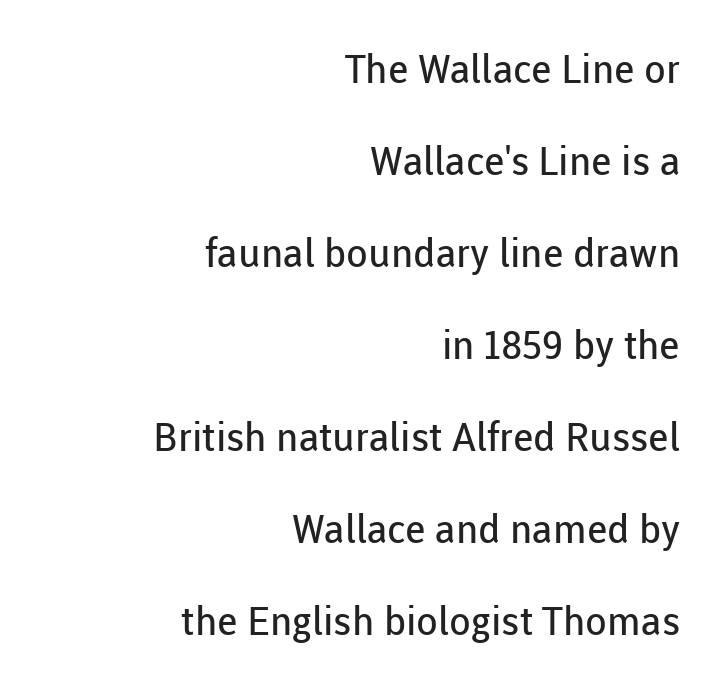
The image shows 40 px regular-weight sans-serif type, upright; set right-aligned, loose line spacing (2.3x), normal letter spacing, not underlined; low stroke contrast and a medium x-height.
